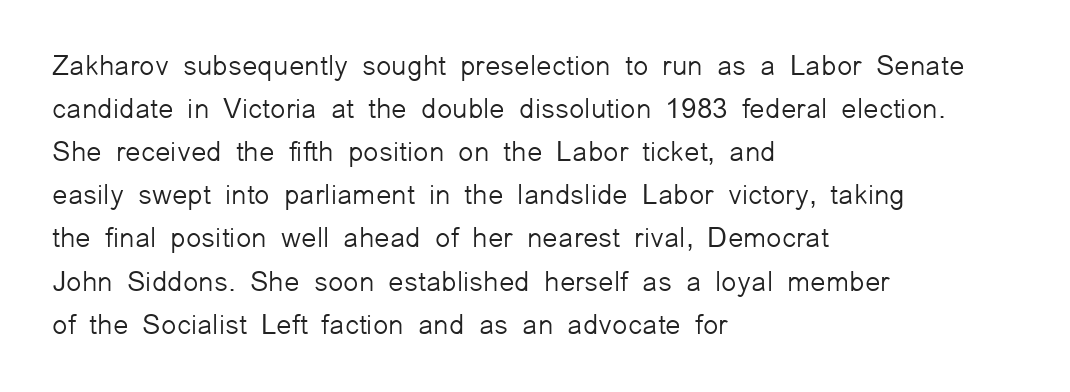
The image shows 28 px light sans-serif type, upright; set left-aligned, normal line spacing (1.54x), normal letter spacing, not underlined; low stroke contrast and a medium x-height.
